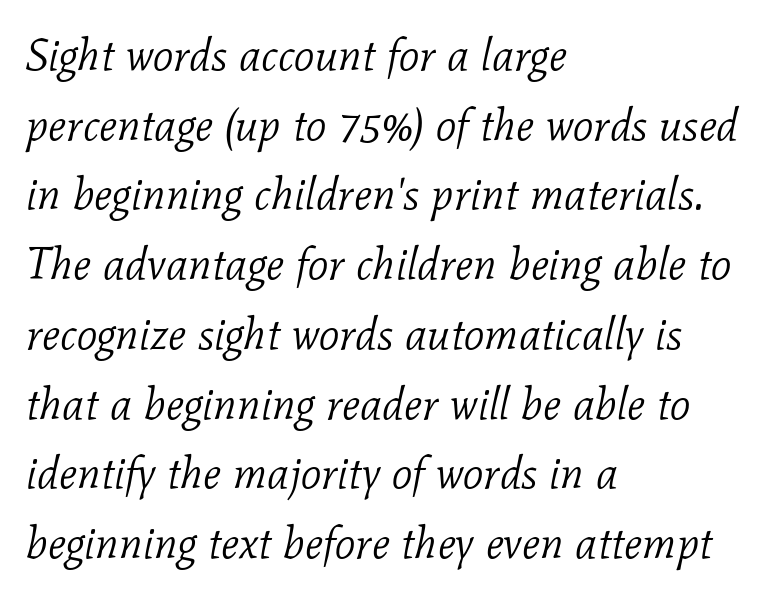
Q: Is the text bold? A: No.
Q: Is the text italic (slanted)? A: Yes, it leans right by about 11 degrees.
Q: Is the typeface a serif or a sans-serif typeface? A: Serif.
Q: Is the text underlined? A: No.
Q: How is the paragraph aligned? A: Left-aligned.
Q: Is the spacing between letters normal or unusually wide? A: Normal.
Q: Is the spacing between lines tight, normal or loose? A: Normal.
Q: Width (condensed, normal, or wide)? A: Normal.
Q: Stroke contrast? A: Low.
Q: x-height? A: Medium.
Q: Monospaced? A: No.
